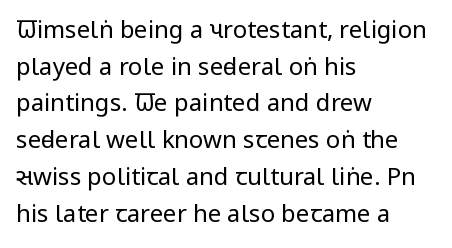
{"italic": "no", "bold": "no", "underline": "no", "align": "left", "line_spacing": "normal", "line_spacing_ratio": 1.53, "letter_spacing": "normal", "letter_spacing_em": 0.0, "glyph_px": 24}
